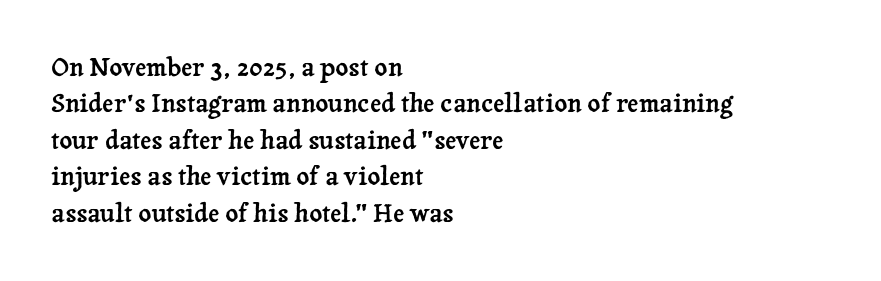
{"italic": "no", "underline": "no", "align": "left", "line_spacing": "normal", "line_spacing_ratio": 1.46, "letter_spacing": "normal", "letter_spacing_em": 0.0, "glyph_px": 25}
